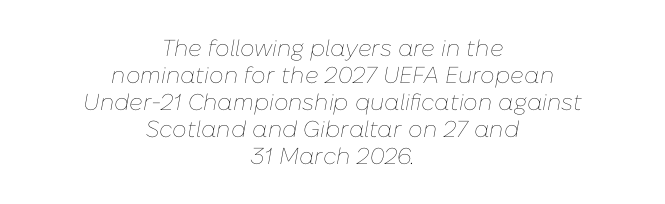
The image shows 23 px text type, italic (leaning right); set centered, line spacing 1.17x, normal letter spacing, not underlined.
